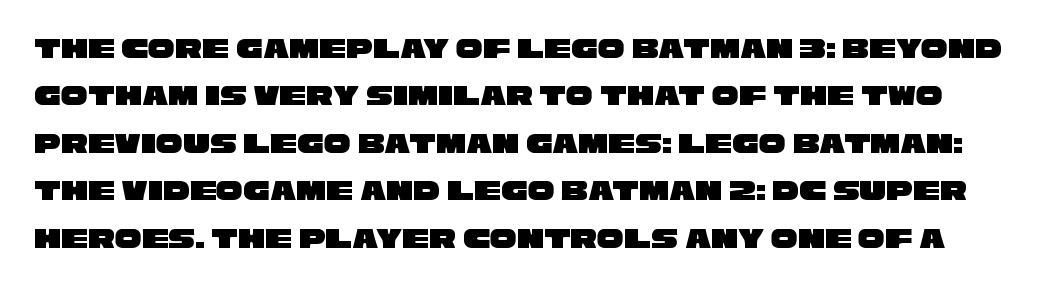
{"serif": "no", "width": "wide", "stroke_contrast": "low", "x_height": "large", "monospaced": "no", "underline": "no", "line_spacing": "normal", "line_spacing_ratio": 1.58, "letter_spacing": "normal", "letter_spacing_em": 0.0, "glyph_px": 30}
